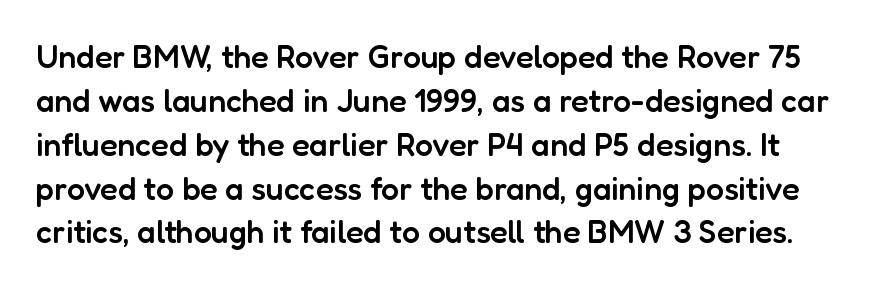
The gap between lines stays unmarked. Look at the tracking — it's just the regular setting, nothing added. Think of a printed novel: that variable character pitch is what you see here. Typographically, this falls in the sans-serif category. A somewhat darkened texture: the type is semibold rather than bold.
